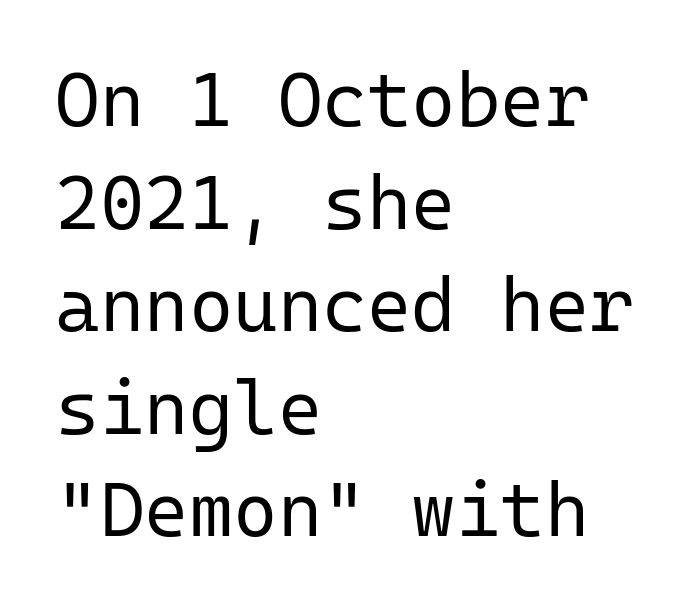
The image shows 76 px regular-weight sans-serif type, upright, monospaced; set left-aligned, normal line spacing (1.35x), normal letter spacing, not underlined; low stroke contrast and a medium x-height.
